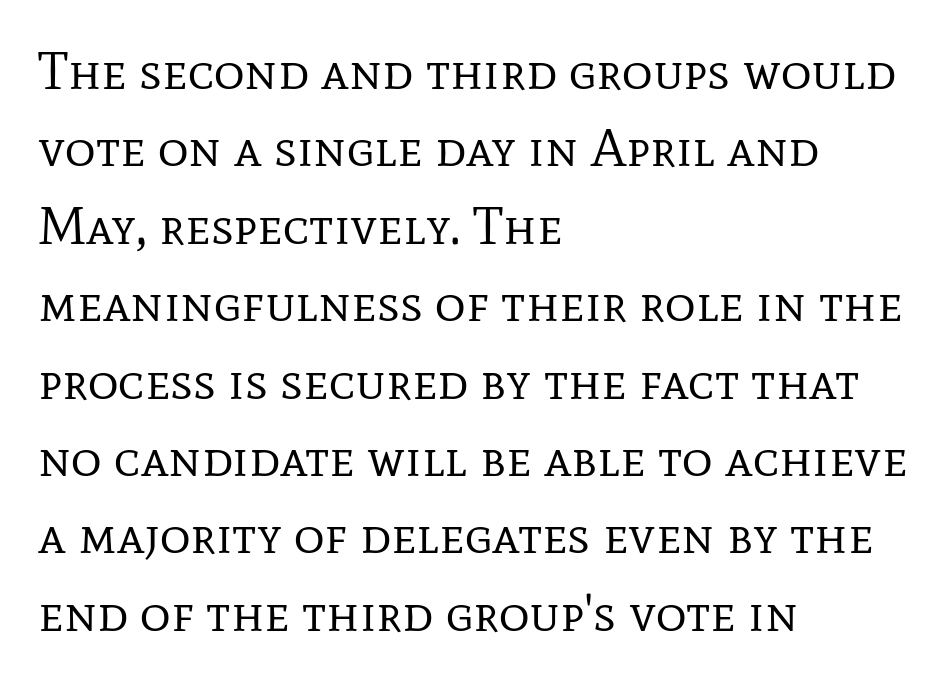
The image shows 53 px regular-weight serif type, upright; set left-aligned, normal line spacing (1.46x), normal letter spacing, not underlined; low stroke contrast and a medium x-height.
